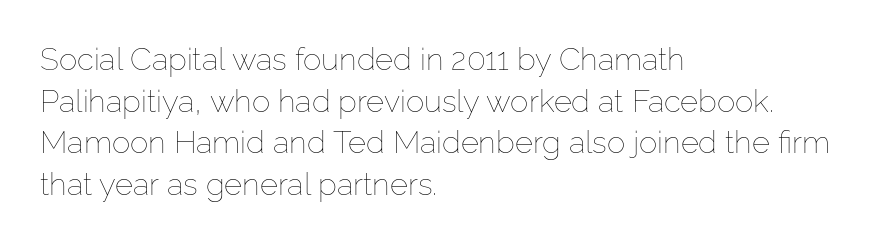
The image shows 31 px thin type, upright; set left-aligned, normal line spacing (1.34x), normal letter spacing, not underlined; low stroke contrast and a medium x-height.
